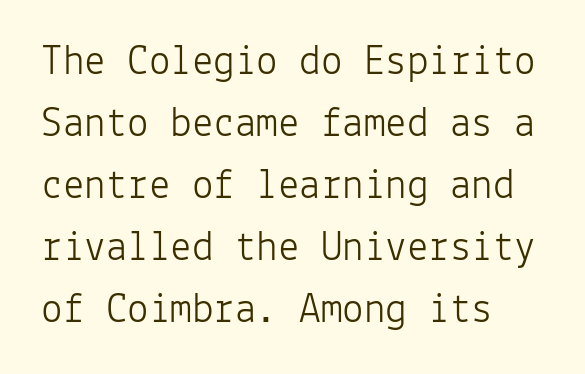
{"serif": "no", "italic": "no", "bold": "no", "weight": "light", "width": "normal", "stroke_contrast": "low", "x_height": "medium", "monospaced": "yes", "underline": "no", "align": "left", "line_spacing": "normal", "line_spacing_ratio": 1.44, "letter_spacing": "normal", "letter_spacing_em": 0.0, "glyph_px": 43}
